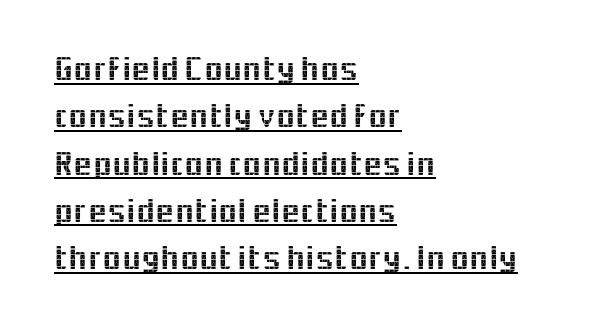
{"serif": "no", "italic": "no", "width": "normal", "x_height": "medium", "monospaced": "no", "underline": "yes", "align": "left", "line_spacing": "normal", "line_spacing_ratio": 1.39, "letter_spacing": "normal", "letter_spacing_em": 0.0, "glyph_px": 34}
